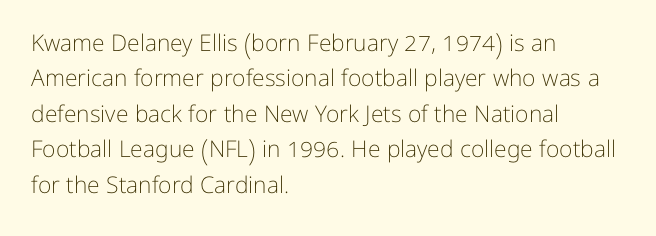
The image shows 23 px text type, upright; set left-aligned, normal line spacing (1.54x), normal letter spacing, not underlined.
